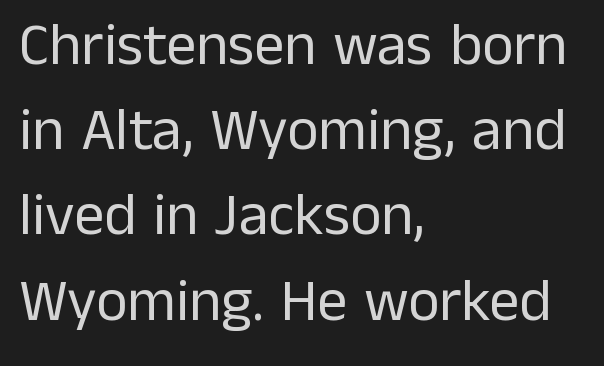
The rendering anchors every line to the left-hand side. Serifs: no, the terminals of the letterforms are clean. A typesetter would call this proportional, since set widths differ per character. Unbolded letterforms with no extra heft.
